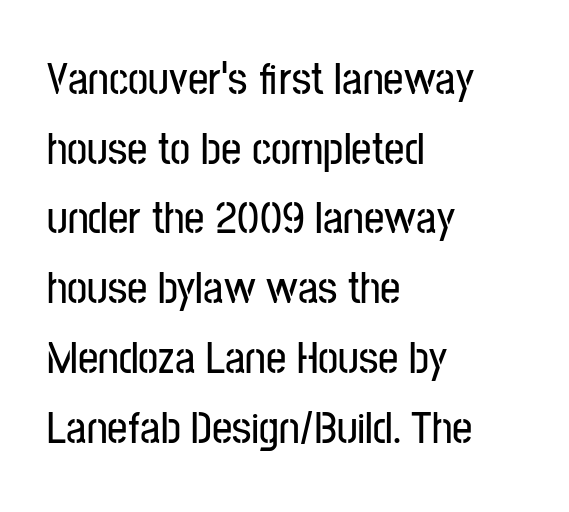
{"serif": "no", "italic": "no", "width": "condensed", "stroke_contrast": "low", "x_height": "medium", "monospaced": "no", "underline": "no", "align": "left", "line_spacing": "normal", "line_spacing_ratio": 1.55, "letter_spacing": "normal", "letter_spacing_em": 0.0, "glyph_px": 45}
